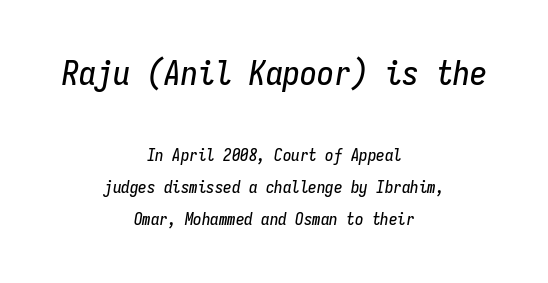
Observe the lean: these are italic letterforms. Which chunk is bigger? The first one — the top block dwarfs the bottom. The face used here is monospaced, like something from a code editor. Clear beneath every line of the passage. Vertically, the passage feels expansive, rows floating well apart. Notice how the passage keeps no hard edge, just a central spine.
